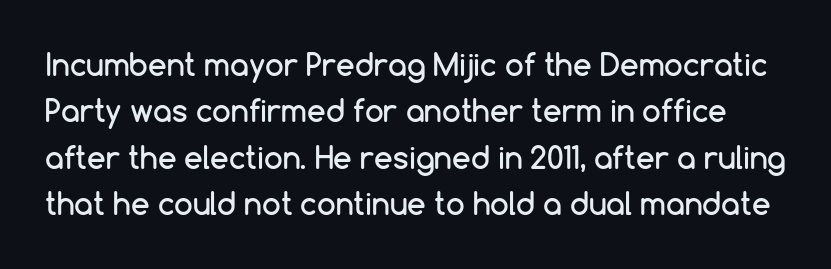
These lines sit exactly where default settings would place them. Each letter's strokes conclude bluntly, with no projecting serifs. Notice how the stems are strictly vertical — no italics here. The passage shown is not underscored anywhere.
